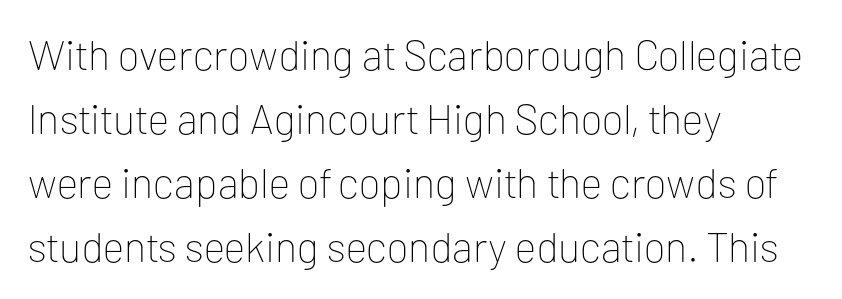
{"serif": "no", "italic": "no", "bold": "no", "weight": "thin", "width": "normal", "stroke_contrast": "low", "x_height": "medium", "monospaced": "no", "underline": "no", "align": "left", "line_spacing": "normal", "line_spacing_ratio": 1.52, "letter_spacing": "normal", "letter_spacing_em": 0.0, "glyph_px": 42}
